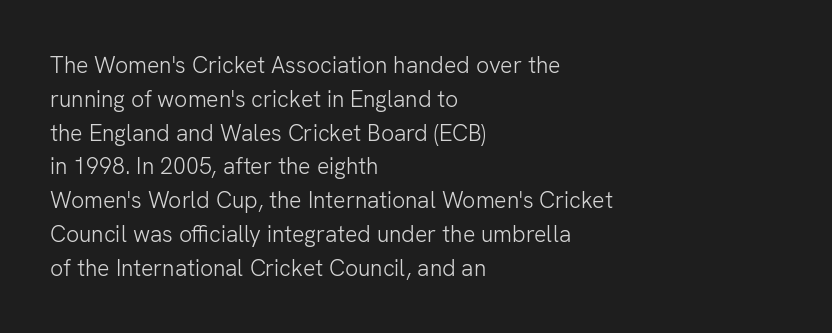
The image shows 23 px text type, upright; set left-aligned, normal line spacing (1.47x), normal letter spacing, not underlined.
